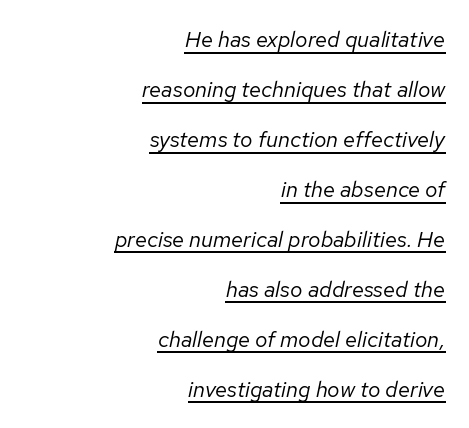
The image shows 22 px text type, italic (leaning right); set right-aligned, loose line spacing (2.27x), normal letter spacing, underlined.
